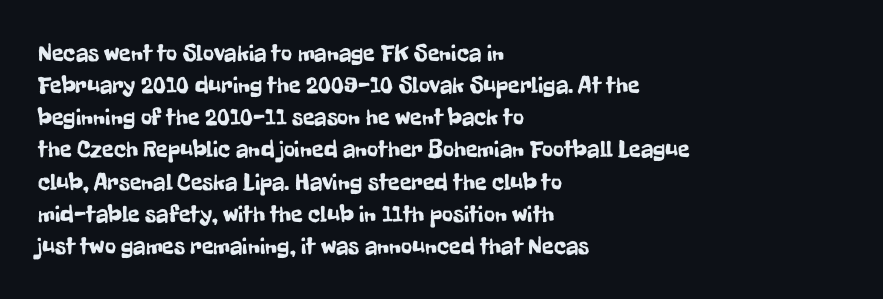
Q: Is the text italic (slanted)? A: No, it is upright.
Q: Is the text underlined? A: No.
Q: How is the paragraph aligned? A: Left-aligned.
Q: Is the spacing between letters normal or unusually wide? A: Normal.
Q: Is the spacing between lines tight, normal or loose? A: Normal.
